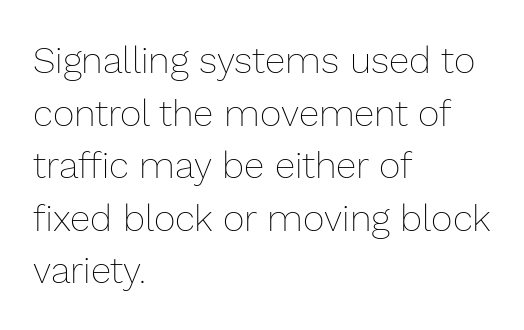
A classic flush-left, rag-right setting is used for this passage. No italicization has been applied; the sample stays upright. Bare-footed words on every line. Think of a printed novel: that variable character pitch is what you see here. The typesetting does not lean heavy: it is not bold. Does extra space separate the letters? No, they use regular spacing.
